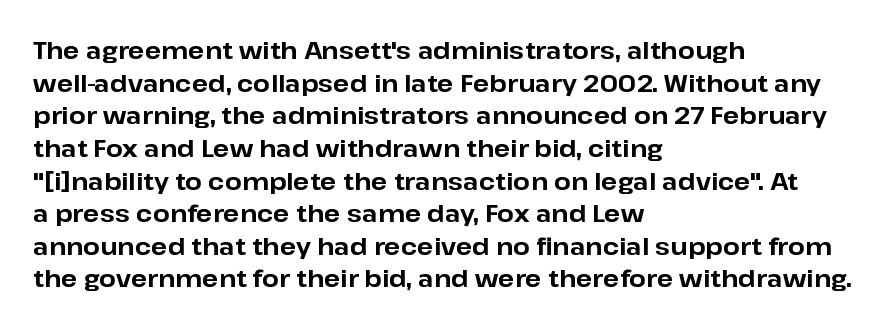
The image shows 24 px bold type, upright; set left-aligned, normal line spacing (1.36x), normal letter spacing, not underlined.
